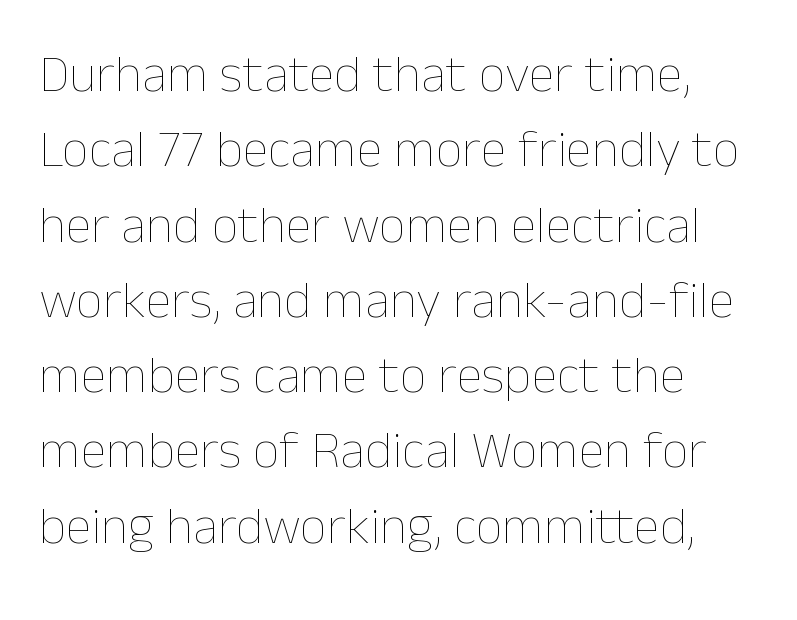
Q: Is the text bold? A: No.
Q: Is the text italic (slanted)? A: No, it is upright.
Q: Is the text underlined? A: No.
Q: How is the paragraph aligned? A: Left-aligned.
Q: Is the spacing between letters normal or unusually wide? A: Normal.
Q: Is the spacing between lines tight, normal or loose? A: Normal.
Q: Width (condensed, normal, or wide)? A: Normal.
Q: Stroke contrast? A: Low.
Q: x-height? A: Medium.
Q: Monospaced? A: No.
